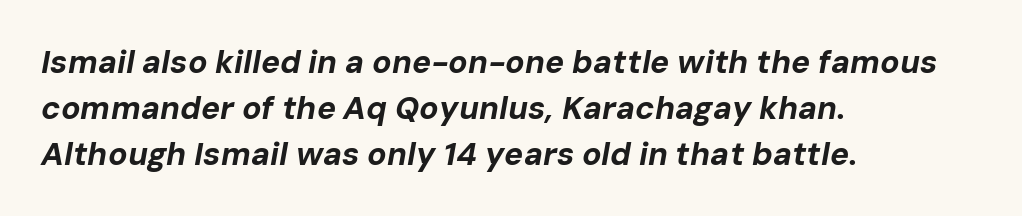
This is heavy type, rendered in bold. Quick note: underline off. The paragraph has a hard left edge and a soft right edge. If you measured baseline to baseline, you'd find a middling distance. The gaps between neighbouring characters are ordinary and unremarkable.
